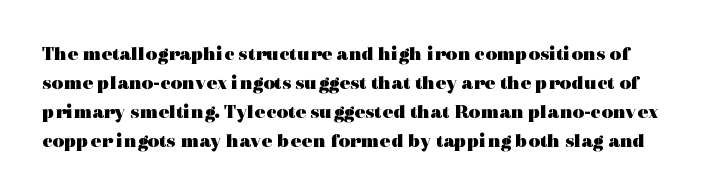
Q: Is the text bold? A: Yes.
Q: Is the text italic (slanted)? A: No, it is upright.
Q: Is the text underlined? A: No.
Q: Is the spacing between letters normal or unusually wide? A: Normal.
Q: Is the spacing between lines tight, normal or loose? A: Normal.
